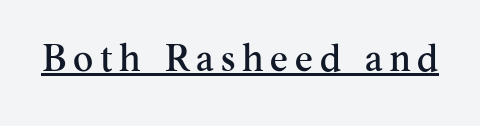
Has an underline been added? It has. The passage shown is typeset with a serif family. The face used here is proportionally spaced, like ordinary book or web type. Characters remain perfectly vertical along every line.
